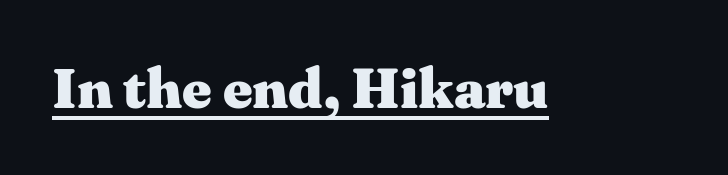
The image shows 57 px heavy, wide serif type, upright; set normal letter spacing, underlined; medium stroke contrast and a medium x-height.
